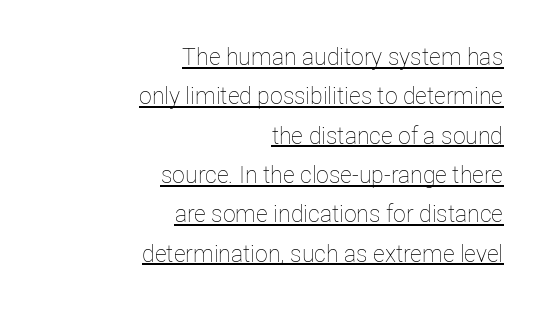
{"italic": "no", "bold": "no", "underline": "yes", "align": "right", "line_spacing_ratio": 1.71, "letter_spacing": "normal", "letter_spacing_em": 0.0, "glyph_px": 23}
